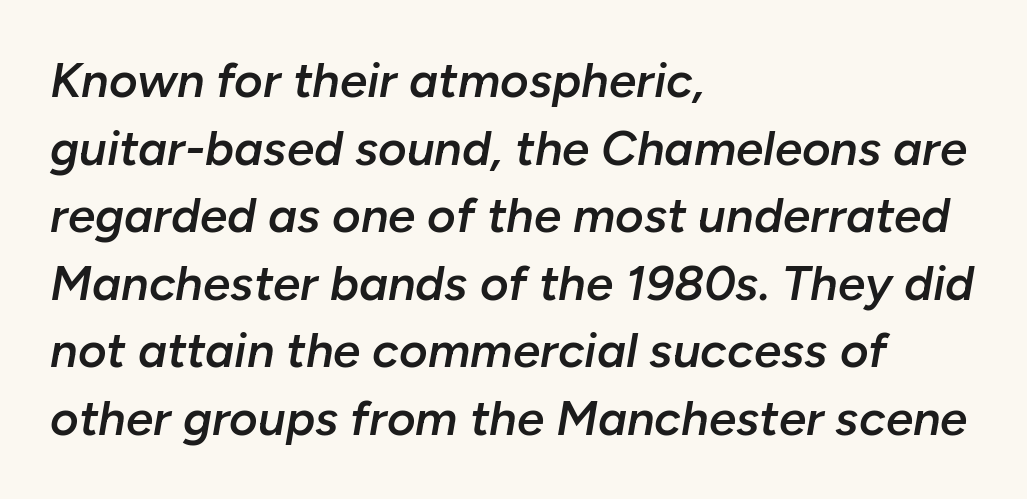
Q: Is the text bold? A: Semi-bold.
Q: Is the text italic (slanted)? A: Yes, it leans right by about 10 degrees.
Q: Is the text underlined? A: No.
Q: How is the paragraph aligned? A: Left-aligned.
Q: Is the spacing between letters normal or unusually wide? A: Normal.
Q: Is the spacing between lines tight, normal or loose? A: Normal.
Q: Width (condensed, normal, or wide)? A: Normal.
Q: Stroke contrast? A: Low.
Q: x-height? A: Medium.
Q: Monospaced? A: No.
